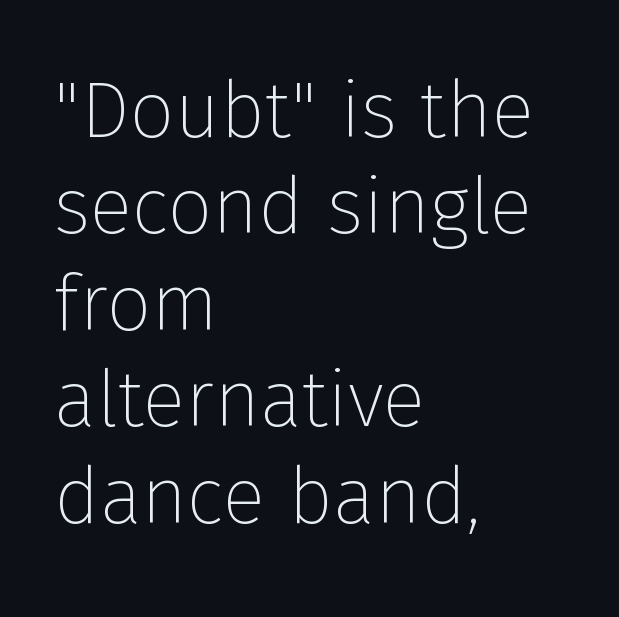
Q: Is the text bold? A: No.
Q: Is the text italic (slanted)? A: No, it is upright.
Q: Is the typeface a serif or a sans-serif typeface? A: Sans-serif.
Q: Is the text underlined? A: No.
Q: How is the paragraph aligned? A: Left-aligned.
Q: Is the spacing between letters normal or unusually wide? A: Normal.
Q: Width (condensed, normal, or wide)? A: Normal.
Q: Stroke contrast? A: Low.
Q: x-height? A: Medium.
Q: Monospaced? A: No.
